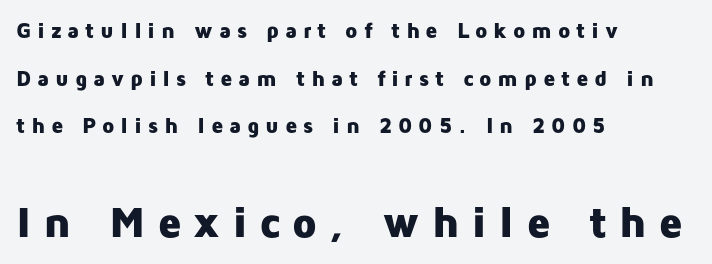
The image shows 44 px heavy sans-serif type, upright; set left-aligned, loose line spacing (2.17x), unusually wide letter spacing (+0.26 em), not underlined; the second (bottom) block is 2.0x larger; low stroke contrast and a medium x-height.
